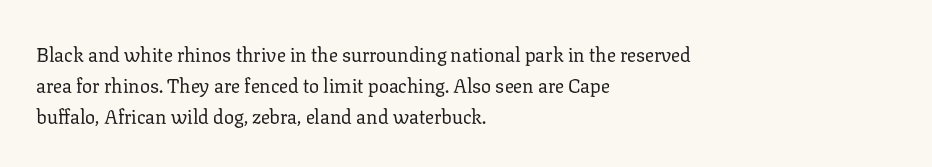
{"italic": "no", "bold": "no", "underline": "no", "align": "left", "line_spacing": "normal", "line_spacing_ratio": 1.56, "letter_spacing": "normal", "letter_spacing_em": 0.0, "glyph_px": 20}
